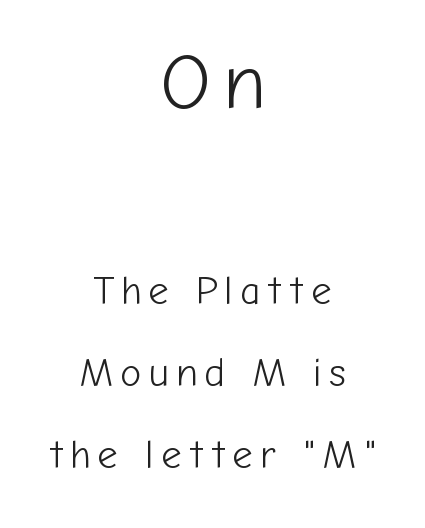
{"serif": "no", "italic": "no", "bold": "no", "weight": "light", "width": "normal", "stroke_contrast": "low", "x_height": "medium", "monospaced": "no", "underline": "no", "align": "center", "line_spacing": "loose", "line_spacing_ratio": 2.05, "larger_block": "first", "size_ratio": 1.98, "glyph_px": 79}
